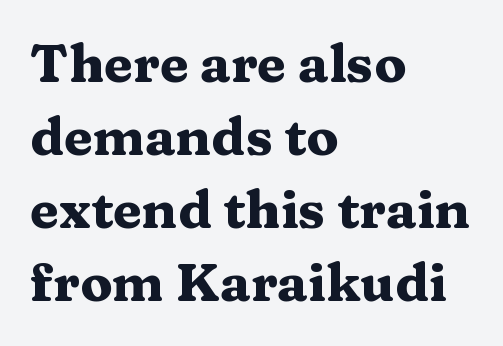
Q: Is the text bold? A: Yes.
Q: Is the text italic (slanted)? A: No, it is upright.
Q: Is the typeface a serif or a sans-serif typeface? A: Serif.
Q: Is the text underlined? A: No.
Q: How is the paragraph aligned? A: Left-aligned.
Q: Is the spacing between letters normal or unusually wide? A: Normal.
Q: Is the spacing between lines tight, normal or loose? A: Normal.
Q: Width (condensed, normal, or wide)? A: Wide.
Q: Stroke contrast? A: Medium.
Q: x-height? A: Medium.
Q: Monospaced? A: No.
